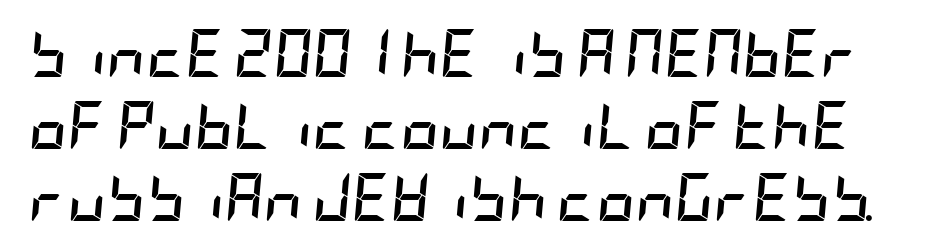
Q: Is the text bold? A: Yes.
Q: Is the text italic (slanted)? A: Yes, it leans right by about 5 degrees.
Q: Is the text underlined? A: No.
Q: Is the spacing between letters normal or unusually wide? A: Normal.
Q: Is the spacing between lines tight, normal or loose? A: Normal.
Q: Width (condensed, normal, or wide)? A: Condensed.
Q: Stroke contrast? A: Low.
Q: x-height? A: Large.
